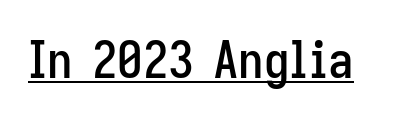
{"serif": "no", "italic": "no", "width": "condensed", "stroke_contrast": "low", "x_height": "medium", "monospaced": "no", "underline": "yes", "letter_spacing": "normal", "letter_spacing_em": 0.0, "glyph_px": 51}
